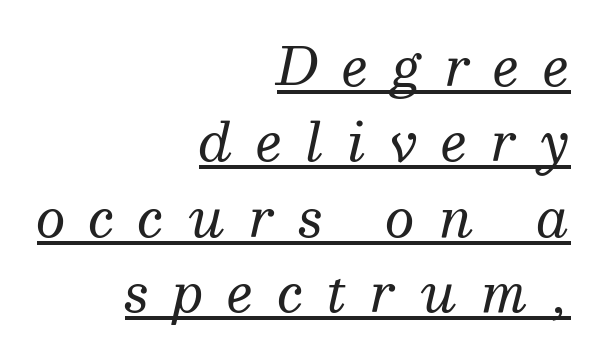
Does the leading feel generous? No, just average. All the whitespace from short lines collects on the left. A typesetter would mark this as italic. Each letter's strokes conclude with small projecting serifs.
